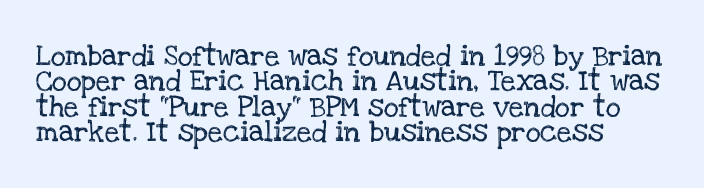
Short and long lines alike share a common starting point at left. Letters rest on an invisible, unmarked baseline. No extra tracking has been applied to these lines. Is there any slant? The stems are plumb.
